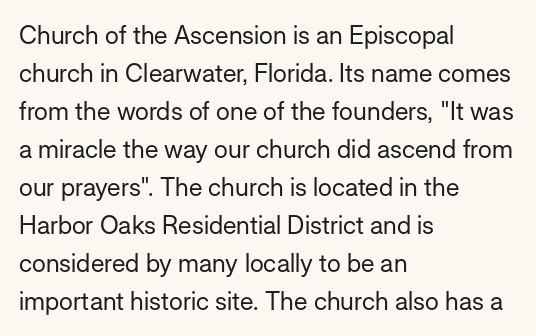
Q: Is the text bold? A: No.
Q: Is the text italic (slanted)? A: No, it is upright.
Q: Is the text underlined? A: No.
Q: How is the paragraph aligned? A: Left-aligned.
Q: Is the spacing between letters normal or unusually wide? A: Normal.
Q: Is the spacing between lines tight, normal or loose? A: Normal.
